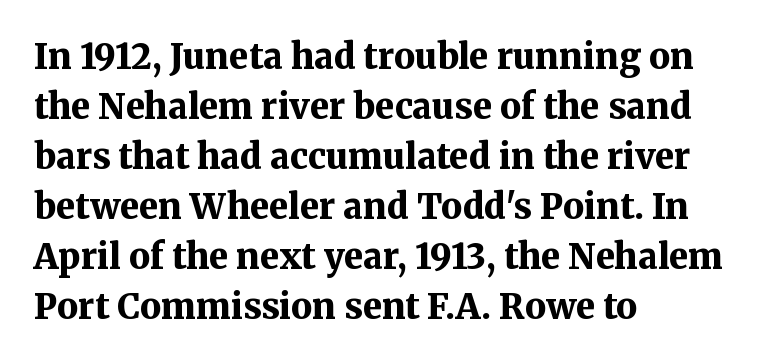
The image shows 35 px bold serif type, upright; set left-aligned, normal line spacing (1.43x), normal letter spacing, not underlined; medium stroke contrast and a medium x-height.
